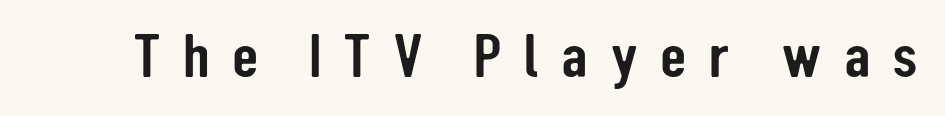
The image shows 61 px condensed sans-serif type, upright; set unusually wide letter spacing (+0.36 em), not underlined; low stroke contrast and a medium x-height.
